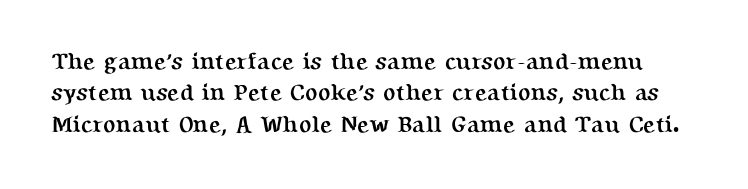
{"italic": "no", "bold": "yes", "underline": "no", "line_spacing": "normal", "line_spacing_ratio": 1.36, "letter_spacing": "normal", "letter_spacing_em": 0.0, "glyph_px": 23}
